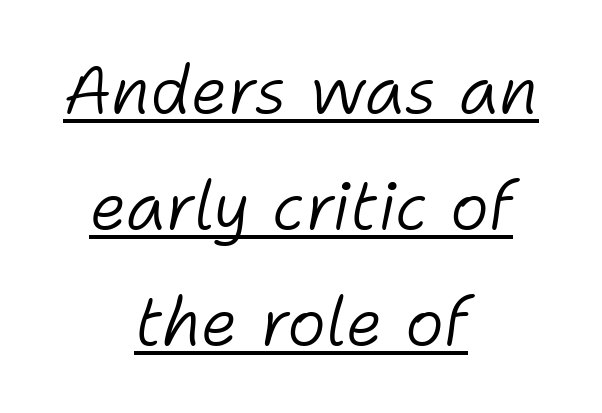
Q: Is the text bold? A: No.
Q: Is the text italic (slanted)? A: Yes, it leans right by about 11 degrees.
Q: Is the text underlined? A: Yes.
Q: How is the paragraph aligned? A: Centered.
Q: Is the spacing between letters normal or unusually wide? A: Normal.
Q: Width (condensed, normal, or wide)? A: Normal.
Q: Stroke contrast? A: Low.
Q: x-height? A: Medium.
Q: Monospaced? A: No.
